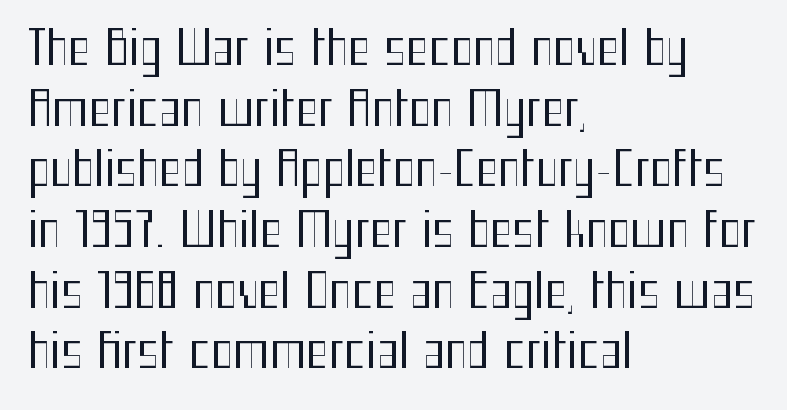
Q: Is the text bold? A: No.
Q: Is the text italic (slanted)? A: No, it is upright.
Q: Is the typeface a serif or a sans-serif typeface? A: Sans-serif.
Q: Is the text underlined? A: No.
Q: How is the paragraph aligned? A: Left-aligned.
Q: Is the spacing between letters normal or unusually wide? A: Normal.
Q: Is the spacing between lines tight, normal or loose? A: Normal.
Q: Width (condensed, normal, or wide)? A: Condensed.
Q: Stroke contrast? A: Medium.
Q: x-height? A: Medium.
Q: Monospaced? A: No.
